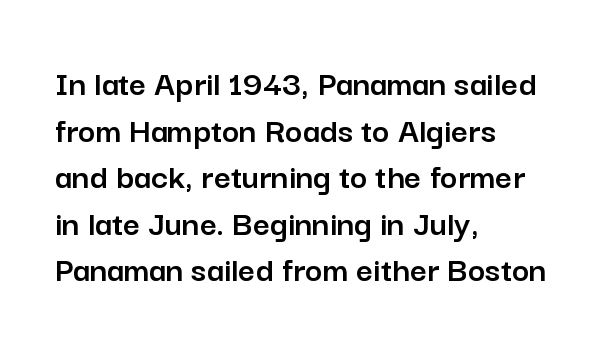
Q: Is the text italic (slanted)? A: No, it is upright.
Q: Is the typeface a serif or a sans-serif typeface? A: Sans-serif.
Q: Is the text underlined? A: No.
Q: How is the paragraph aligned? A: Left-aligned.
Q: Is the spacing between letters normal or unusually wide? A: Normal.
Q: Is the spacing between lines tight, normal or loose? A: Normal.
Q: Width (condensed, normal, or wide)? A: Normal.
Q: Stroke contrast? A: Low.
Q: x-height? A: Medium.
Q: Monospaced? A: No.
